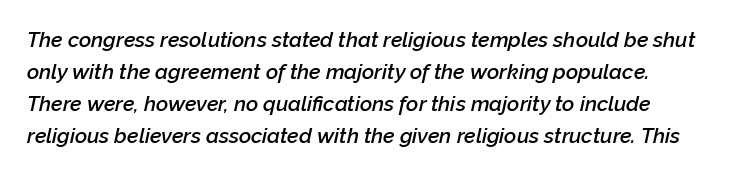
{"italic": "yes", "lean": "right", "slant_degrees": 12, "bold": "semi", "underline": "no", "align": "left", "line_spacing": "normal", "line_spacing_ratio": 1.52, "letter_spacing": "normal", "letter_spacing_em": 0.0, "glyph_px": 21}
